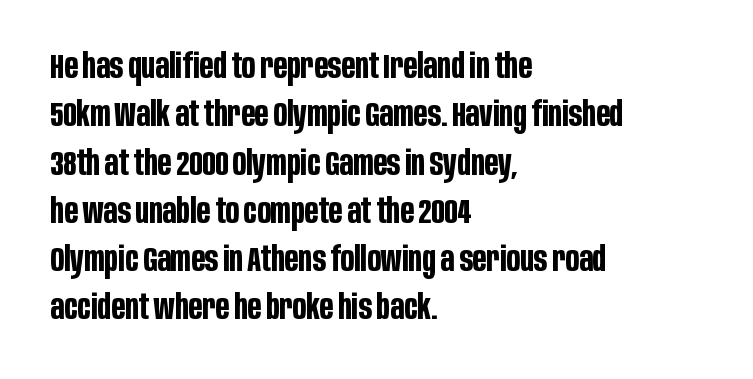
The setting favours the left margin, as ordinary paragraphs usually do. The letterforms sit shoulder to shoulder at normal distance. A bare baseline throughout the passage. Every letter is thick-stroked: bold, no question.
